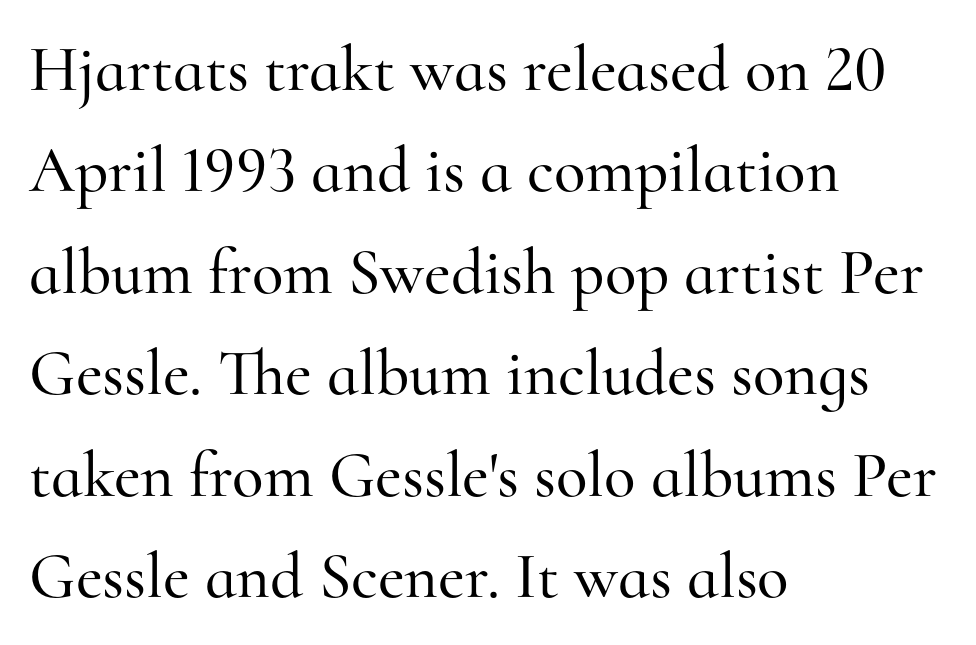
Q: Is the text italic (slanted)? A: No, it is upright.
Q: Is the typeface a serif or a sans-serif typeface? A: Serif.
Q: Is the text underlined? A: No.
Q: How is the paragraph aligned? A: Left-aligned.
Q: Is the spacing between letters normal or unusually wide? A: Normal.
Q: Is the spacing between lines tight, normal or loose? A: Normal.
Q: Width (condensed, normal, or wide)? A: Normal.
Q: Stroke contrast? A: High.
Q: x-height? A: Small.
Q: Monospaced? A: No.
